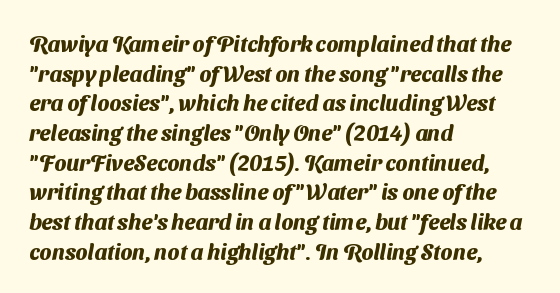
The typesetting leans heavy: a genuine bold. Leading: standard. The ragged edge is on the right, which tells us the setting is flush left. Spacing between characters is what you'd get straight out of the box. The passage shown is not underscored anywhere.
